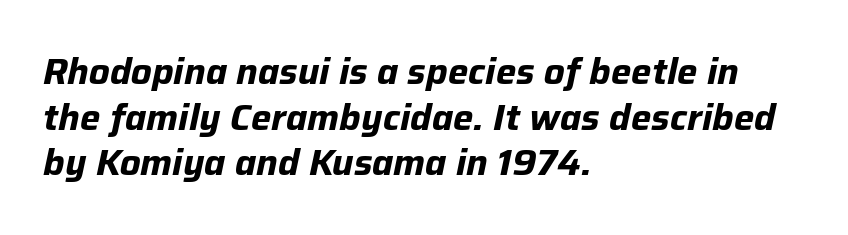
The image shows 36 px bold type, italic (leaning right); set left-aligned, normal line spacing (1.27x), normal letter spacing, not underlined; low stroke contrast and a medium x-height.
